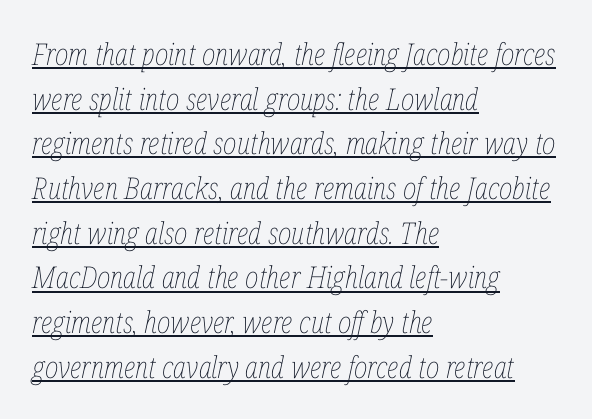
Q: Is the text bold? A: No.
Q: Is the text italic (slanted)? A: Yes, it leans right by about 12 degrees.
Q: Is the text underlined? A: Yes.
Q: How is the paragraph aligned? A: Left-aligned.
Q: Is the spacing between letters normal or unusually wide? A: Normal.
Q: Is the spacing between lines tight, normal or loose? A: Normal.
Q: Width (condensed, normal, or wide)? A: Condensed.
Q: Stroke contrast? A: Low.
Q: x-height? A: Medium.
Q: Monospaced? A: No.
